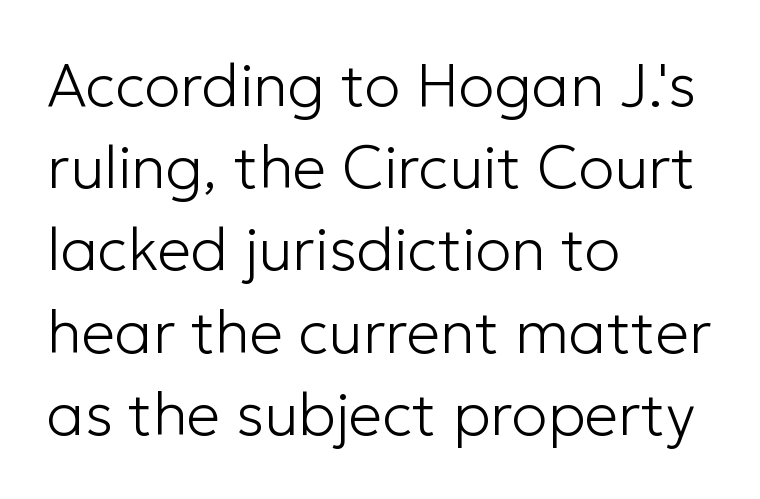
Q: Is the text bold? A: No.
Q: Is the text italic (slanted)? A: No, it is upright.
Q: Is the typeface a serif or a sans-serif typeface? A: Sans-serif.
Q: Is the text underlined? A: No.
Q: How is the paragraph aligned? A: Left-aligned.
Q: Is the spacing between letters normal or unusually wide? A: Normal.
Q: Is the spacing between lines tight, normal or loose? A: Normal.
Q: Width (condensed, normal, or wide)? A: Normal.
Q: Stroke contrast? A: Low.
Q: x-height? A: Medium.
Q: Monospaced? A: No.
